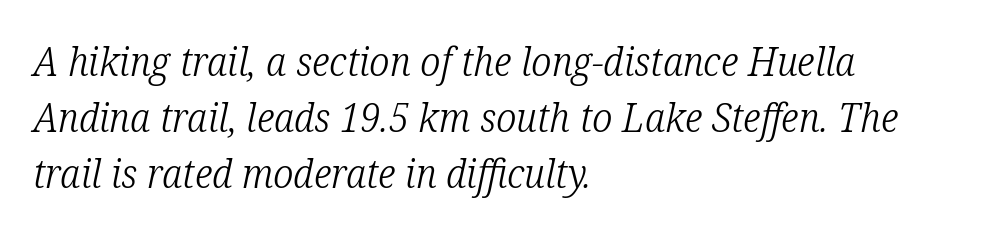
{"serif": "yes", "italic": "yes", "lean": "right", "slant_degrees": 12, "bold": "no", "weight": "light", "width": "condensed", "stroke_contrast": "low", "x_height": "medium", "monospaced": "no", "underline": "no", "align": "left", "line_spacing": "normal", "line_spacing_ratio": 1.4, "letter_spacing": "normal", "letter_spacing_em": 0.0, "glyph_px": 40}
